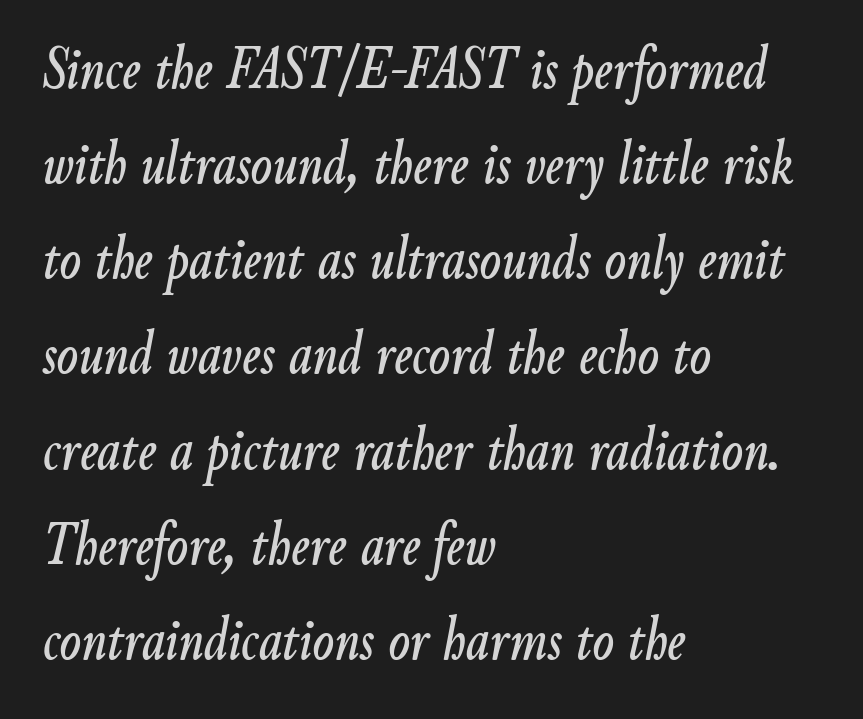
Q: Is the text italic (slanted)? A: Yes, it leans right by about 9 degrees.
Q: Is the text underlined? A: No.
Q: How is the paragraph aligned? A: Left-aligned.
Q: Is the spacing between letters normal or unusually wide? A: Normal.
Q: Is the spacing between lines tight, normal or loose? A: Normal.
Q: Width (condensed, normal, or wide)? A: Condensed.
Q: Stroke contrast? A: Low.
Q: x-height? A: Small.
Q: Monospaced? A: No.
